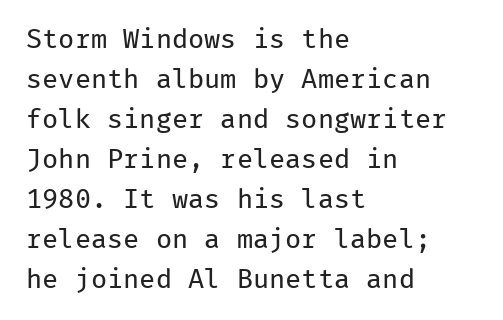
{"italic": "no", "bold": "no", "underline": "no", "align": "left", "line_spacing": "normal", "line_spacing_ratio": 1.48, "letter_spacing": "normal", "letter_spacing_em": 0.0, "glyph_px": 27}
